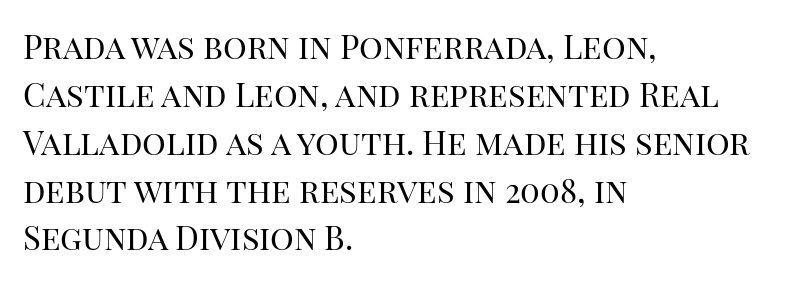
Q: Is the text bold? A: No.
Q: Is the text italic (slanted)? A: No, it is upright.
Q: Is the typeface a serif or a sans-serif typeface? A: Serif.
Q: Is the text underlined? A: No.
Q: How is the paragraph aligned? A: Left-aligned.
Q: Is the spacing between letters normal or unusually wide? A: Normal.
Q: Is the spacing between lines tight, normal or loose? A: Normal.
Q: Width (condensed, normal, or wide)? A: Normal.
Q: Stroke contrast? A: High.
Q: x-height? A: Large.
Q: Monospaced? A: No.
